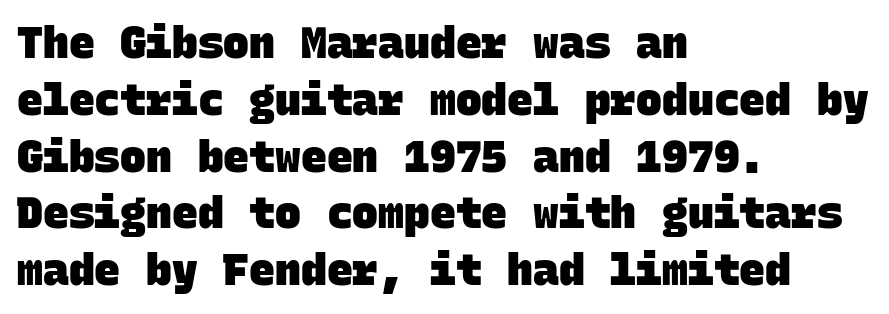
Teacher's note: observe the even left margin — that is flush-left alignment. Serifs: no, the terminals of the letterforms are clean. Vertically, the passage feels balanced, rows spaced as you'd expect. A bare baseline throughout the passage. Observe the ordinary spacing: letters are neighbours, not strangers.
